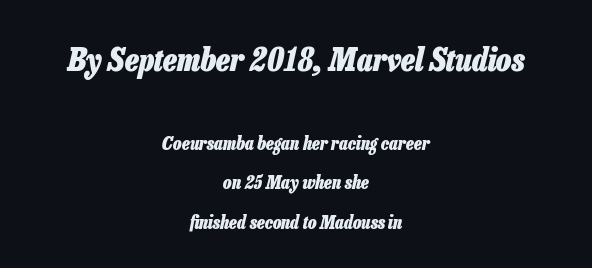
Caption: bold face, heavy strokes. Alignment: centered. These lines are rendered in a variable-pitch font. Size contrast runs from large at the top to small at the bottom.
